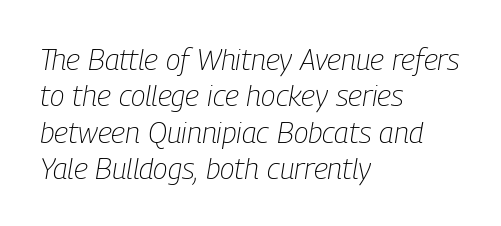
Q: Is the text bold? A: No.
Q: Is the text italic (slanted)? A: Yes, it leans right by about 9 degrees.
Q: Is the text underlined? A: No.
Q: How is the paragraph aligned? A: Left-aligned.
Q: Is the spacing between letters normal or unusually wide? A: Normal.
Q: Width (condensed, normal, or wide)? A: Condensed.
Q: Stroke contrast? A: Low.
Q: x-height? A: Medium.
Q: Monospaced? A: No.
